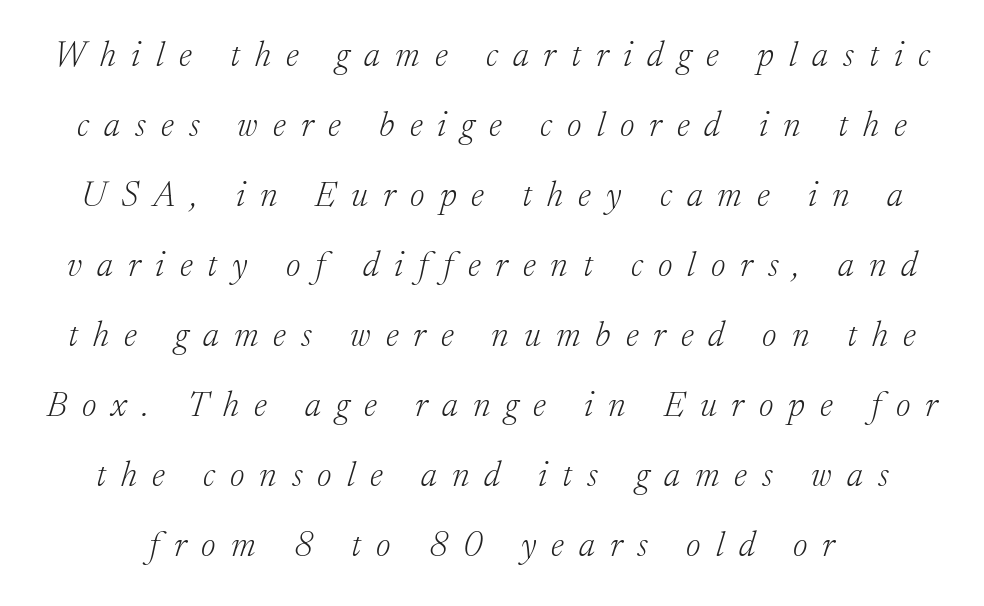
The image shows 35 px light serif type, italic (leaning right); set loose line spacing (2.0x), unusually wide letter spacing (+0.43 em), not underlined; low stroke contrast and a medium x-height.
